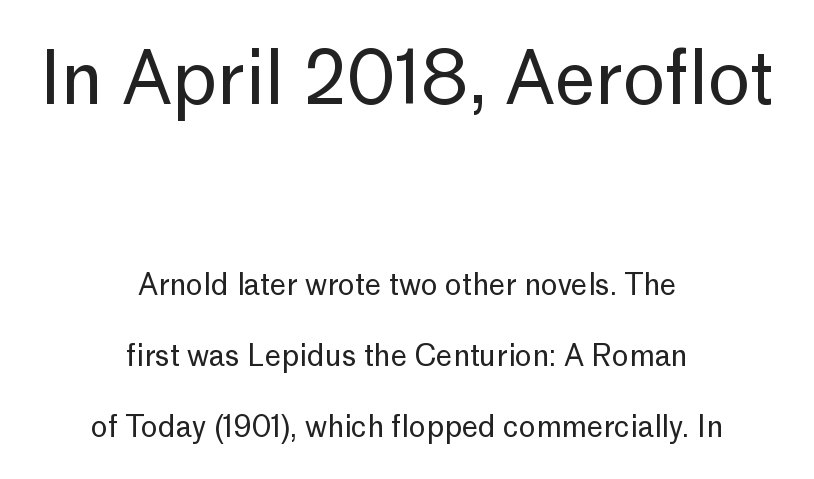
The image shows 72 px regular-weight sans-serif type, upright; set centered, loose line spacing (2.44x), normal letter spacing, not underlined; the first (top) block is 2.48x larger; low stroke contrast and a medium x-height.
